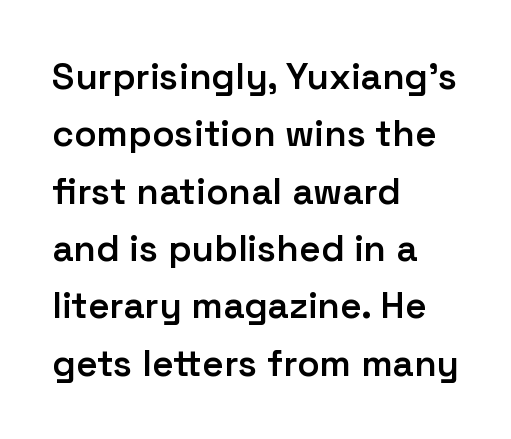
Q: Is the text bold? A: Semi-bold.
Q: Is the text italic (slanted)? A: No, it is upright.
Q: Is the typeface a serif or a sans-serif typeface? A: Sans-serif.
Q: Is the text underlined? A: No.
Q: How is the paragraph aligned? A: Left-aligned.
Q: Is the spacing between letters normal or unusually wide? A: Normal.
Q: Is the spacing between lines tight, normal or loose? A: Normal.
Q: Width (condensed, normal, or wide)? A: Normal.
Q: Stroke contrast? A: Low.
Q: x-height? A: Medium.
Q: Monospaced? A: No.
